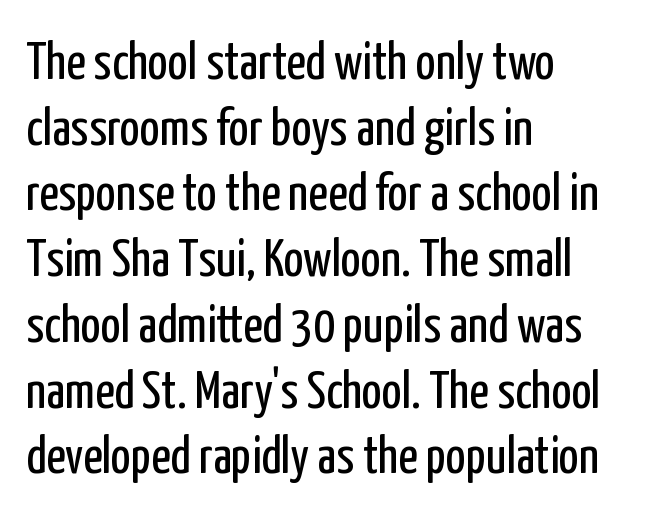
The image shows 53 px regular-weight, condensed sans-serif type, upright; set left-aligned, line spacing 1.24x, normal letter spacing, not underlined; low stroke contrast and a medium x-height.
